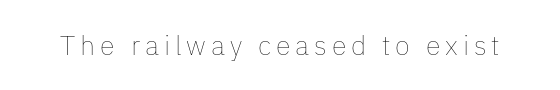
{"italic": "no", "bold": "no", "underline": "no", "glyph_px": 27}
